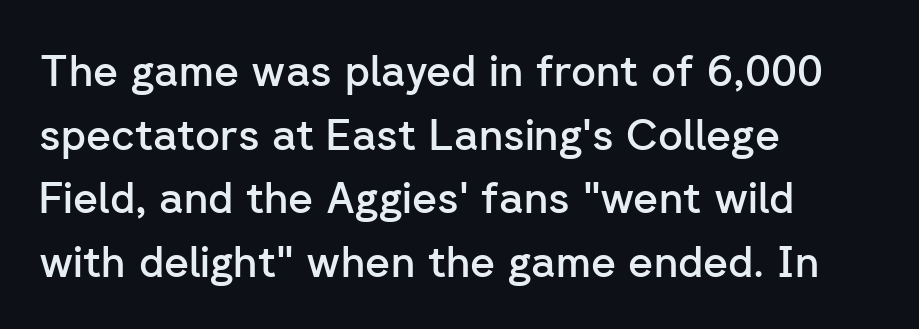
Q: Is the text bold? A: Semi-bold.
Q: Is the text italic (slanted)? A: No, it is upright.
Q: Is the typeface a serif or a sans-serif typeface? A: Sans-serif.
Q: Is the text underlined? A: No.
Q: How is the paragraph aligned? A: Left-aligned.
Q: Is the spacing between letters normal or unusually wide? A: Normal.
Q: Is the spacing between lines tight, normal or loose? A: Normal.
Q: Width (condensed, normal, or wide)? A: Normal.
Q: Stroke contrast? A: Low.
Q: x-height? A: Medium.
Q: Monospaced? A: No.
